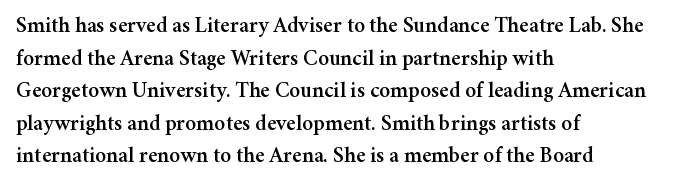
{"italic": "no", "underline": "no", "align": "left", "line_spacing": "normal", "line_spacing_ratio": 1.48, "letter_spacing": "normal", "letter_spacing_em": 0.0, "glyph_px": 22}
